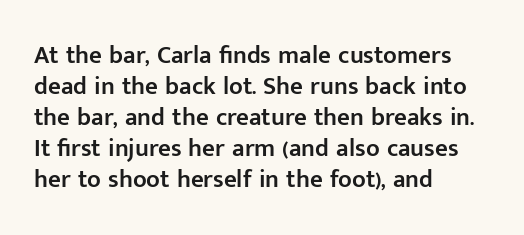
{"italic": "no", "bold": "semi", "underline": "no", "align": "left", "line_spacing_ratio": 1.24, "letter_spacing": "normal", "letter_spacing_em": 0.0, "glyph_px": 25}
